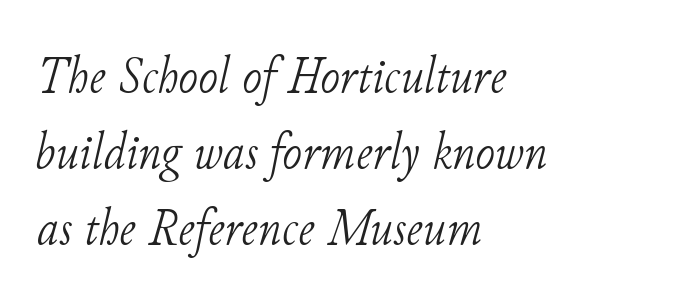
Q: Is the text bold? A: No.
Q: Is the text italic (slanted)? A: Yes, it leans right by about 11 degrees.
Q: Is the typeface a serif or a sans-serif typeface? A: Serif.
Q: Is the text underlined? A: No.
Q: How is the paragraph aligned? A: Left-aligned.
Q: Is the spacing between letters normal or unusually wide? A: Normal.
Q: Is the spacing between lines tight, normal or loose? A: Normal.
Q: Width (condensed, normal, or wide)? A: Normal.
Q: Stroke contrast? A: Low.
Q: x-height? A: Small.
Q: Monospaced? A: No.
